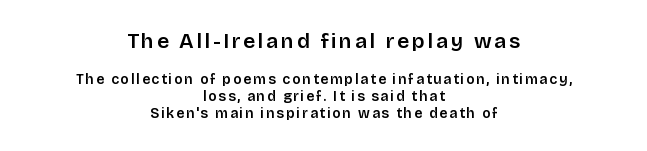
The image shows 21 px text type, upright; set centered, line spacing 1.21x, not underlined; the first (top) block is 1.5x larger.
